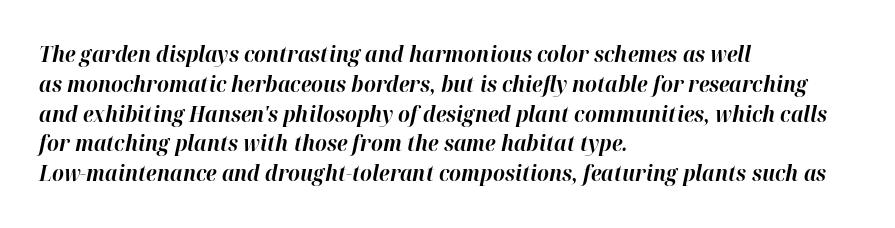
Q: Is the text bold? A: Yes.
Q: Is the text italic (slanted)? A: Yes, it leans right by about 12 degrees.
Q: Is the text underlined? A: No.
Q: How is the paragraph aligned? A: Left-aligned.
Q: Is the spacing between letters normal or unusually wide? A: Normal.
Q: Is the spacing between lines tight, normal or loose? A: Normal.
